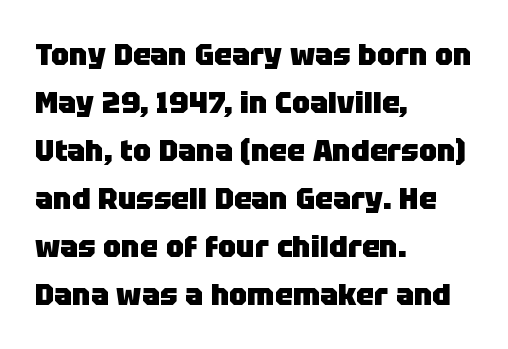
{"serif": "no", "italic": "no", "bold": "yes", "weight": "heavy", "width": "normal", "stroke_contrast": "low", "x_height": "large", "monospaced": "no", "underline": "no", "align": "left", "line_spacing": "normal", "line_spacing_ratio": 1.6, "letter_spacing": "normal", "letter_spacing_em": 0.0, "glyph_px": 30}
